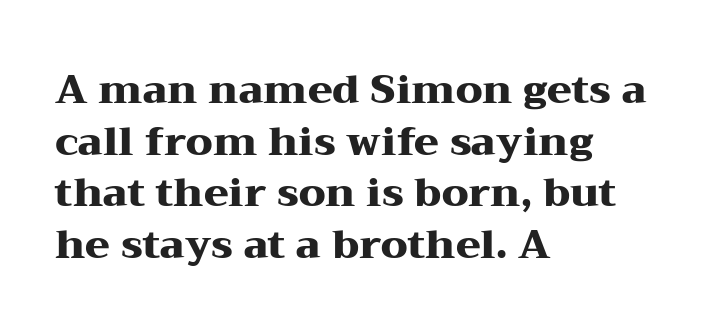
Q: Is the text bold? A: Yes.
Q: Is the text italic (slanted)? A: No, it is upright.
Q: Is the typeface a serif or a sans-serif typeface? A: Serif.
Q: Is the text underlined? A: No.
Q: How is the paragraph aligned? A: Left-aligned.
Q: Is the spacing between letters normal or unusually wide? A: Normal.
Q: Is the spacing between lines tight, normal or loose? A: Normal.
Q: Width (condensed, normal, or wide)? A: Wide.
Q: Stroke contrast? A: Medium.
Q: x-height? A: Medium.
Q: Monospaced? A: No.
